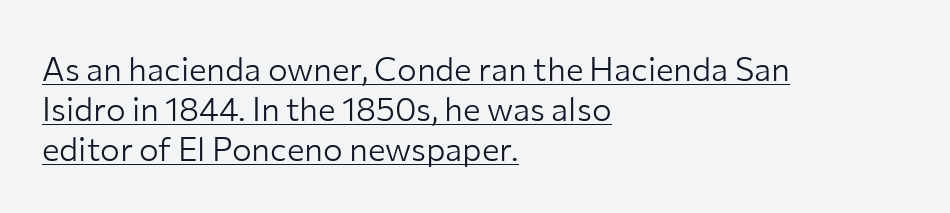
{"serif": "no", "italic": "no", "bold": "no", "weight": "light", "width": "normal", "stroke_contrast": "low", "x_height": "medium", "monospaced": "no", "underline": "yes", "align": "left", "line_spacing_ratio": 1.21, "letter_spacing": "normal", "letter_spacing_em": 0.0, "glyph_px": 33}
